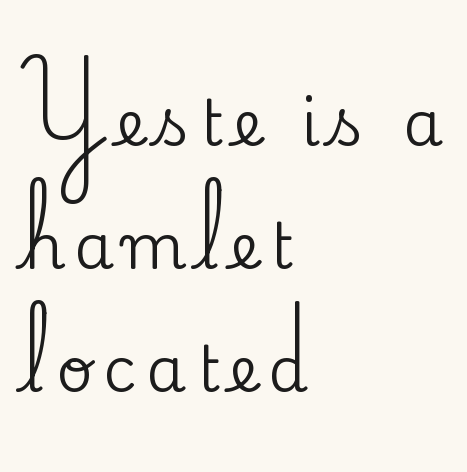
Q: Is the text italic (slanted)? A: No, it is upright.
Q: Is the typeface a serif or a sans-serif typeface? A: Serif.
Q: Is the text underlined? A: No.
Q: How is the paragraph aligned? A: Left-aligned.
Q: Is the spacing between lines tight, normal or loose? A: Loose.
Q: Width (condensed, normal, or wide)? A: Normal.
Q: Stroke contrast? A: Medium.
Q: x-height? A: Small.
Q: Monospaced? A: No.
